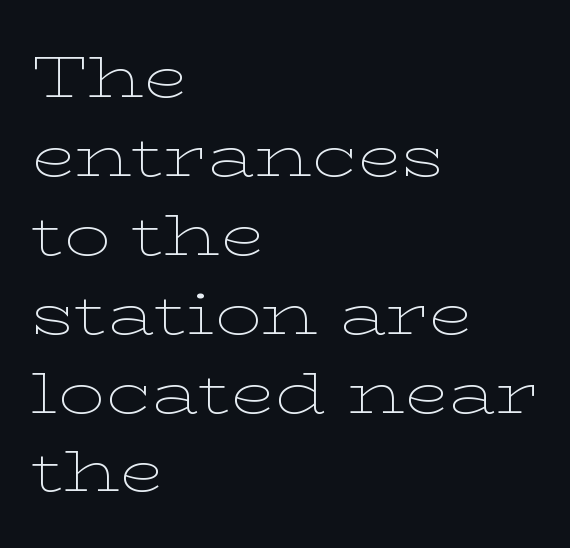
Serifs: yes, visible at the terminals of the letterforms. Weight: in the light-to-regular range. Is this a fixed-width face? No — the glyphs have proportional, varying widths. Each new line begins a customary step beneath the previous one. Characters follow at the spacing the type designer built in.
